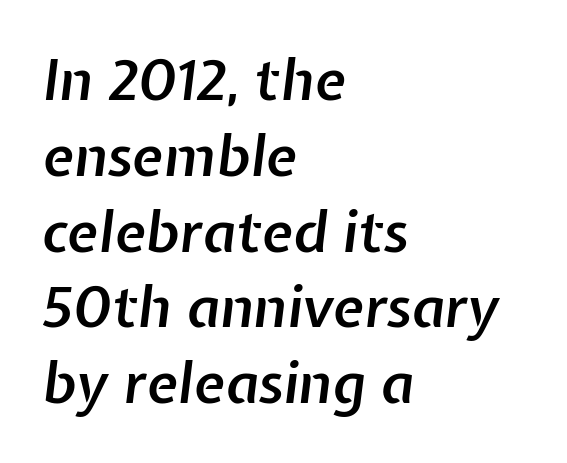
This sample has the flowing, uneven cadence of proportional lettering. This sample uses plain, unmodified letter spacing. Check the space under the baseline: it is left empty. Italic? Definitely — the glyphs are oblique. Line spacing here is normal.
